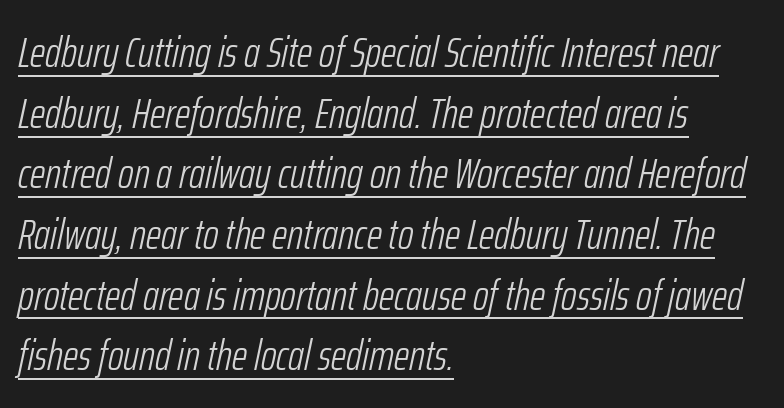
Whoever set this chose a conventional vertical rhythm. The lines in this sample share a left origin and differ only in where they stop. Bold? No — there's no thickening of the strokes. Note the varied advance widths — an 'i' is clearly narrower than an 'm'. The gaps between neighbouring characters are ordinary and unremarkable.
